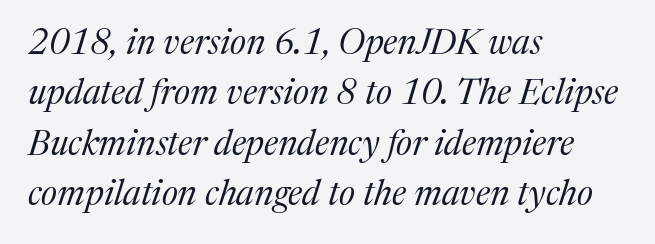
A quiet, ordinary-to-light weight characterises the typeface. There's an unmistakable incline to the writing here. These lines are rendered in a variable-pitch font. Reading down the block, your eye returns to a fixed left position each line. Has an underline been added? It has not. Glyph-to-glyph distance matches everyday printed text.
